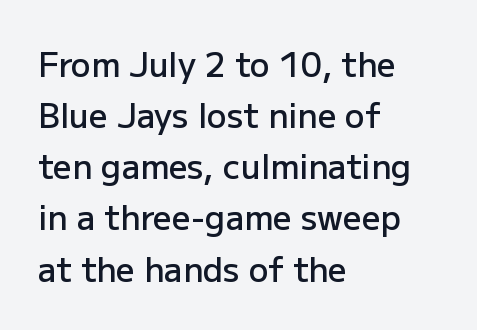
Q: Is the text bold? A: Semi-bold.
Q: Is the text italic (slanted)? A: No, it is upright.
Q: Is the typeface a serif or a sans-serif typeface? A: Sans-serif.
Q: Is the text underlined? A: No.
Q: How is the paragraph aligned? A: Left-aligned.
Q: Is the spacing between letters normal or unusually wide? A: Normal.
Q: Is the spacing between lines tight, normal or loose? A: Normal.
Q: Width (condensed, normal, or wide)? A: Normal.
Q: Stroke contrast? A: Low.
Q: x-height? A: Medium.
Q: Monospaced? A: No.
